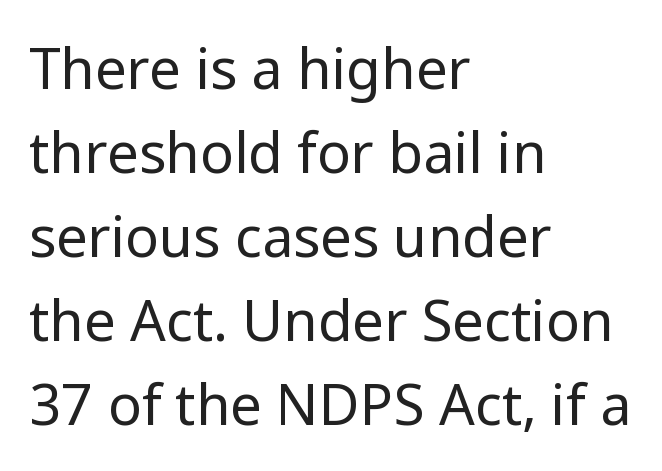
The image shows 56 px regular-weight sans-serif type, upright; set left-aligned, normal line spacing (1.5x), normal letter spacing, not underlined; low stroke contrast and a medium x-height.
